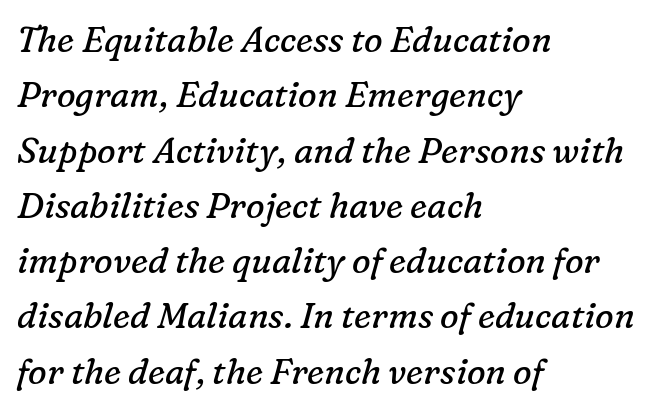
Q: Is the text bold? A: No.
Q: Is the text italic (slanted)? A: Yes, it leans right by about 16 degrees.
Q: Is the typeface a serif or a sans-serif typeface? A: Serif.
Q: Is the text underlined? A: No.
Q: How is the paragraph aligned? A: Left-aligned.
Q: Is the spacing between letters normal or unusually wide? A: Normal.
Q: Is the spacing between lines tight, normal or loose? A: Normal.
Q: Width (condensed, normal, or wide)? A: Normal.
Q: Stroke contrast? A: Low.
Q: x-height? A: Medium.
Q: Monospaced? A: No.
